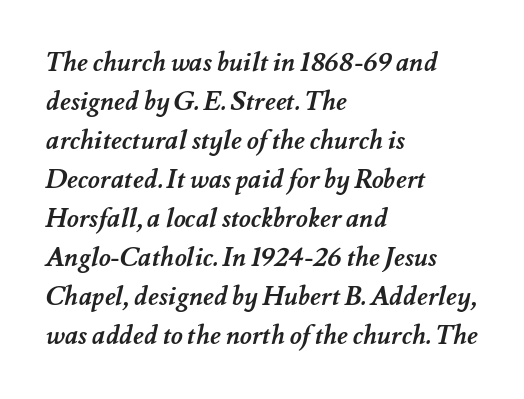
The foot of each line stays bare and open. Standard letterfit; no display-style spreading of the glyphs. Quick note: interline space is typical. If you drew a ruler down the left edge, every line would touch it.
